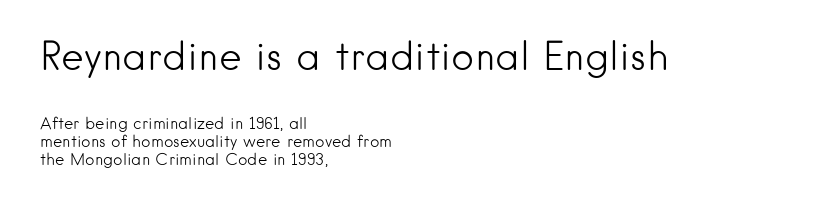
Plain, unruled lines of type. The face used here appears at its bigger size in the upper chunk. The type family on display is of the sans-serif kind. Unlike italic type, these characters show no tilt at all. A student would call this left alignment; a typographer would say flush left, rag right. The strokes carry an ordinary text weight at most.
